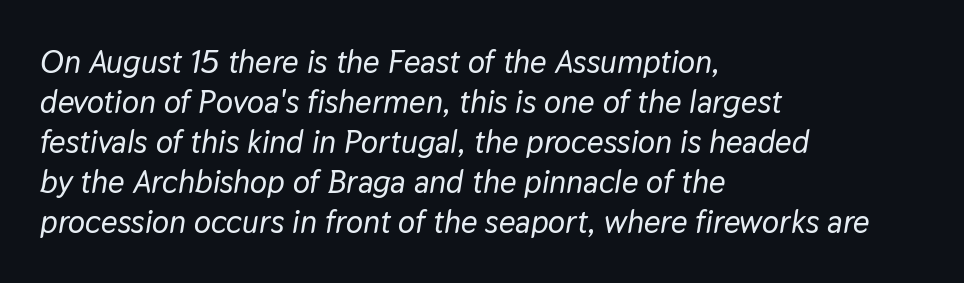
These lines stack with their left ends in a neat column. Here the designer chose a conventional face with non-uniform glyph widths. Underlining? Definitely not there. This sample uses plain, unmodified letter spacing.
